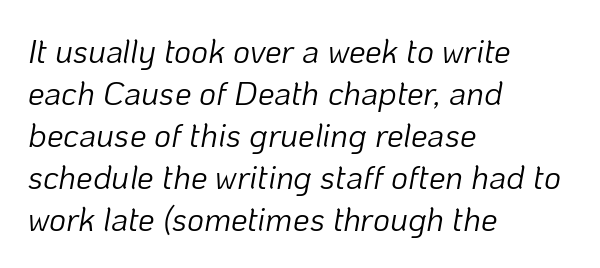
{"italic": "yes", "lean": "right", "slant_degrees": 10, "bold": "no", "weight": "light", "width": "normal", "stroke_contrast": "low", "x_height": "medium", "monospaced": "no", "underline": "no", "align": "left", "line_spacing": "normal", "line_spacing_ratio": 1.27, "letter_spacing": "normal", "letter_spacing_em": 0.0, "glyph_px": 33}
